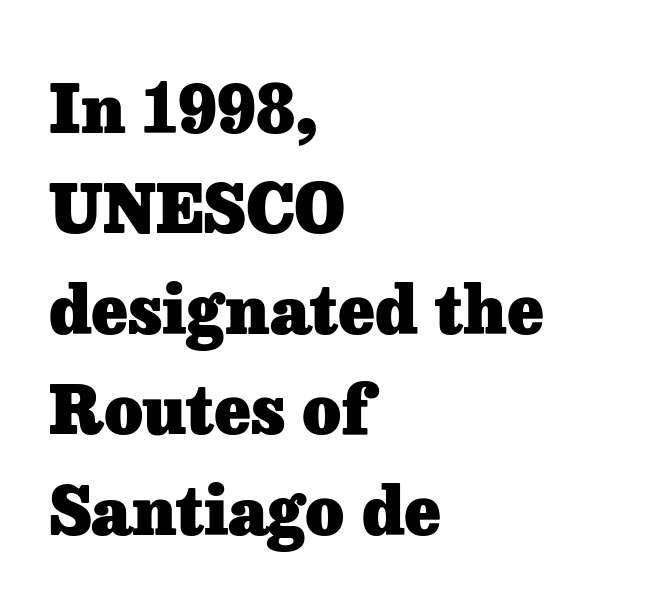
The image shows 67 px heavy serif type, upright; set left-aligned, normal line spacing (1.5x), normal letter spacing, not underlined; low stroke contrast and a medium x-height.
